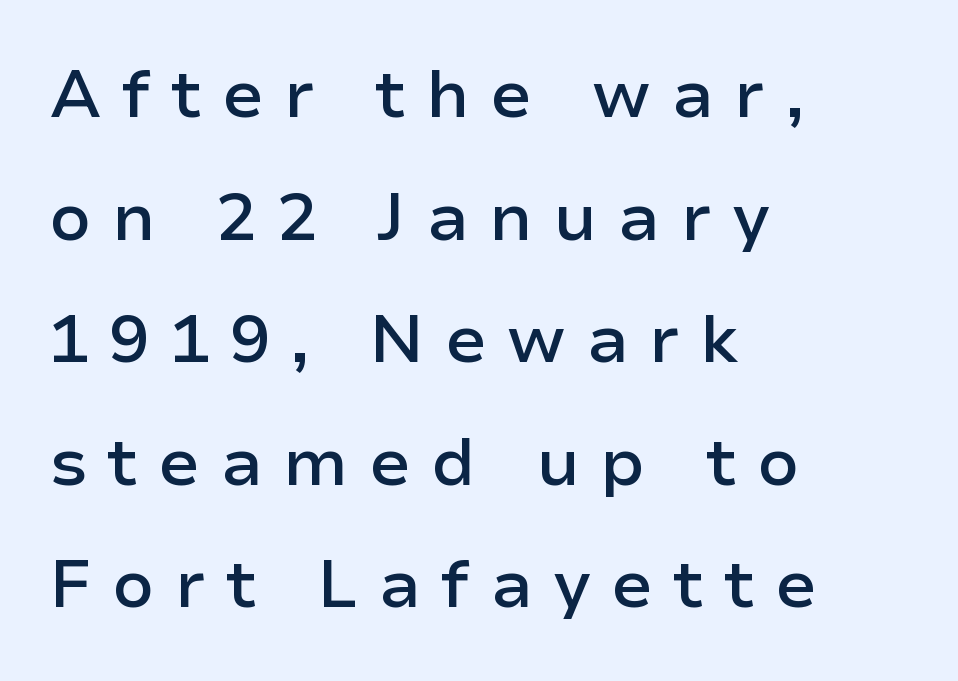
The lines are quadded left. Lines of text with bare space underneath. You can tell it's not italic because the verticals are truly vertical. These lines carry some extra weight — a demibold, not a full bold.
